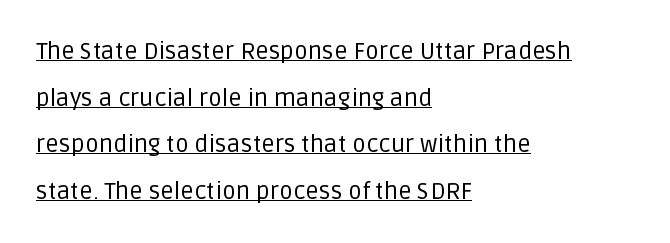
Q: Is the text bold? A: No.
Q: Is the text italic (slanted)? A: No, it is upright.
Q: Is the text underlined? A: Yes.
Q: How is the paragraph aligned? A: Left-aligned.
Q: Is the spacing between letters normal or unusually wide? A: Normal.
Q: Is the spacing between lines tight, normal or loose? A: Loose.
